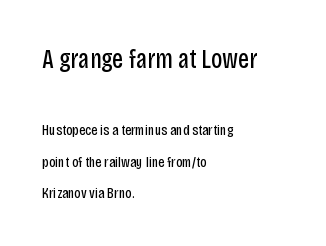
The lines are spread far apart with generous leading. The axis of the letterforms is exactly vertical. The letterforms sit shoulder to shoulder at normal distance. Is the lower block the larger one? No — the upper block carries the bigger type. In CSS terms this would be text-align: left. No letter is thick-stroked: the sample isn't bold.
